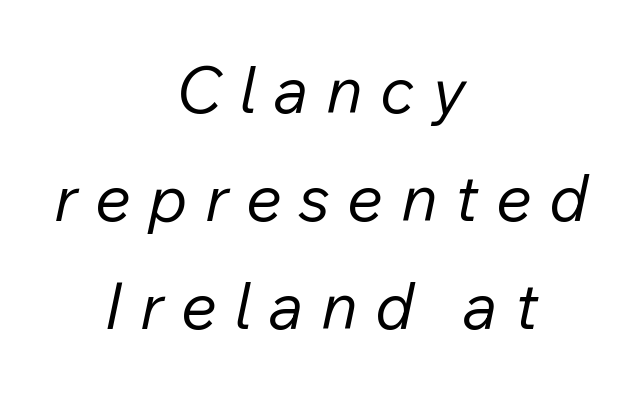
The image shows 64 px regular-weight type, italic (leaning right); set centered, normal line spacing (1.69x), unusually wide letter spacing (+0.27 em), not underlined; low stroke contrast and a medium x-height.
